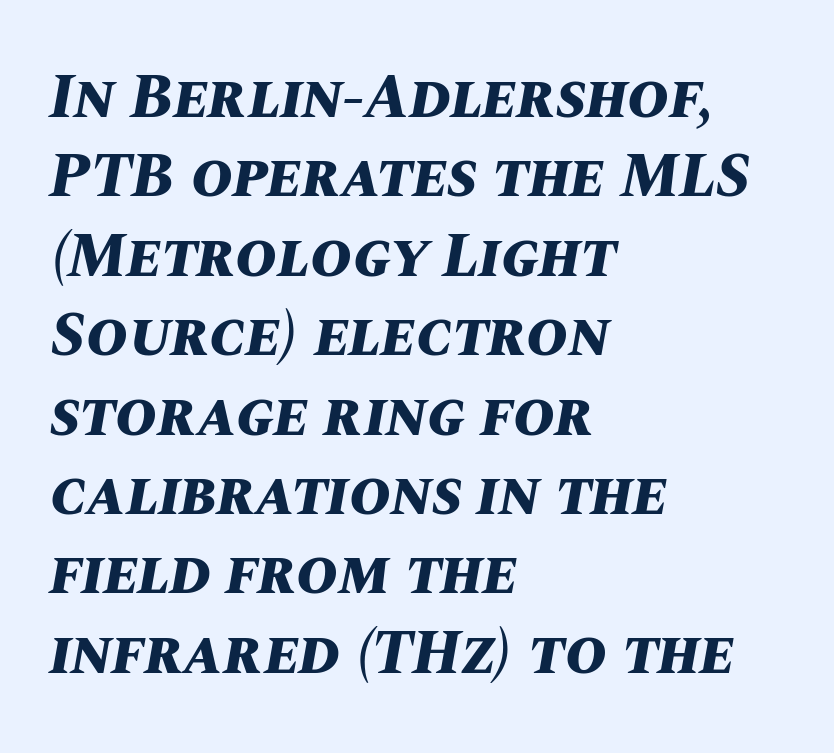
Emphasis by weight is at full strength: bold. The typesetter chose a ragged-right arrangement here. Every character sits at an angle, as italics do. No extra tracking has been applied to these lines.
